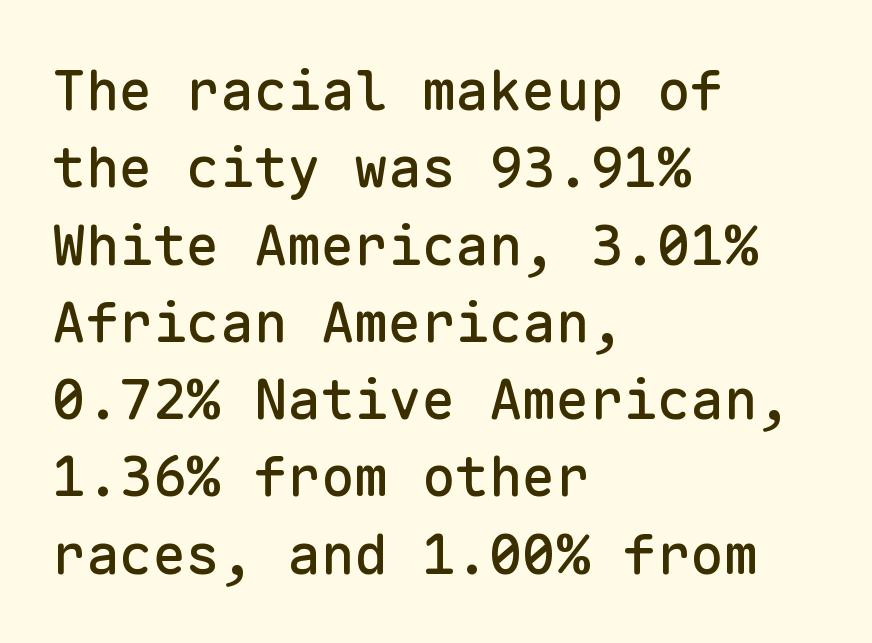
Q: Is the text italic (slanted)? A: No, it is upright.
Q: Is the typeface a serif or a sans-serif typeface? A: Sans-serif.
Q: Is the text underlined? A: No.
Q: How is the paragraph aligned? A: Left-aligned.
Q: Is the spacing between letters normal or unusually wide? A: Normal.
Q: Is the spacing between lines tight, normal or loose? A: Normal.
Q: Width (condensed, normal, or wide)? A: Normal.
Q: Stroke contrast? A: Low.
Q: x-height? A: Medium.
Q: Monospaced? A: Yes.
